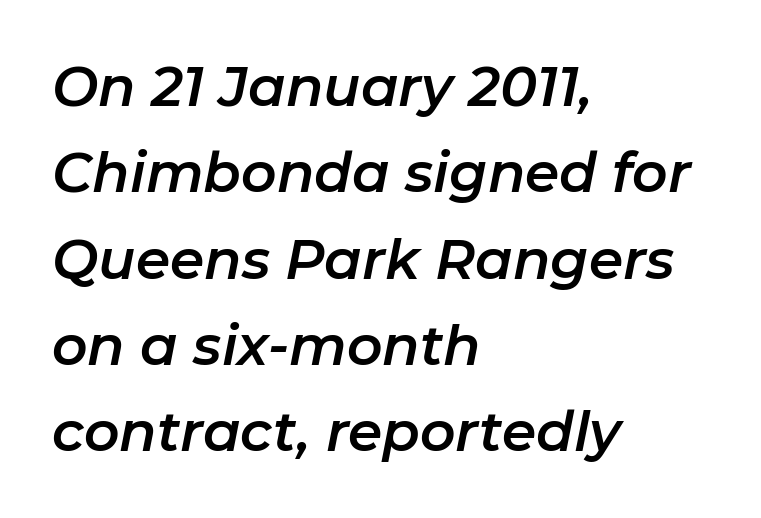
The image shows 55 px text type, italic (leaning right); set left-aligned, normal line spacing (1.57x), normal letter spacing, not underlined; low stroke contrast and a medium x-height.
